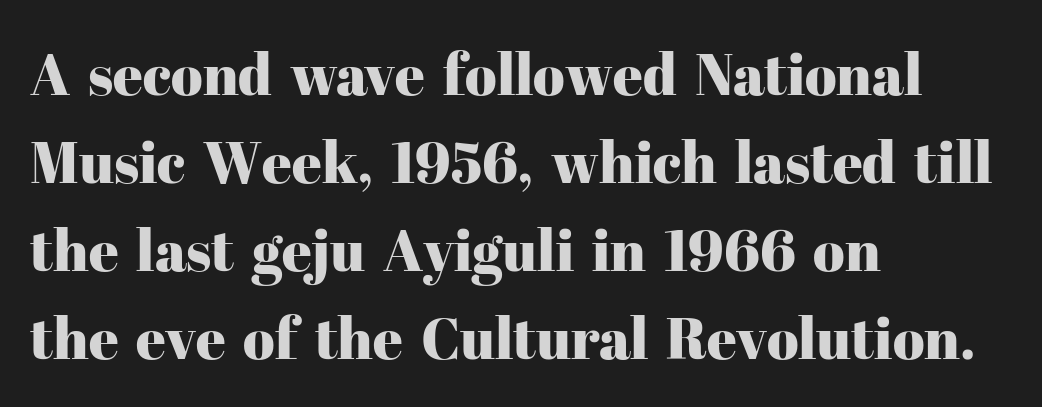
The letters stand straight up with perfectly vertical stems. Check under the words: just untouched page. The vertical gap from one line to the next is medium. Spacing verdict: proportional, widths tailored to each character.
